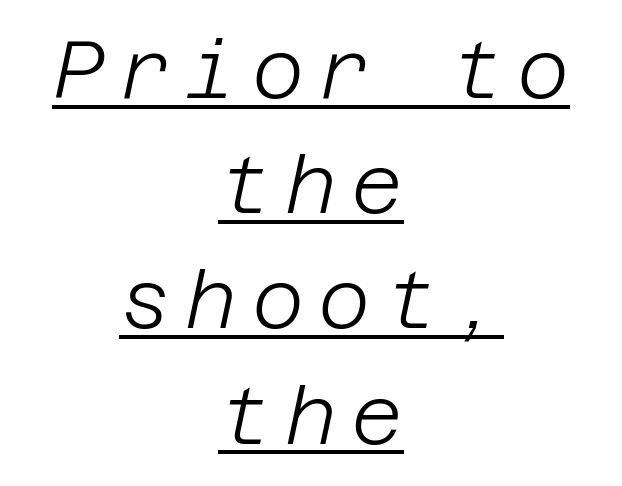
The image shows 80 px light type, italic (leaning right); set centered, normal line spacing (1.44x), underlined; low stroke contrast and a large x-height.
